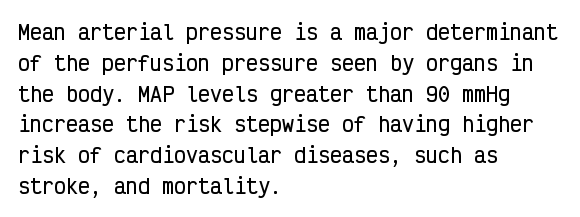
Q: Is the text italic (slanted)? A: No, it is upright.
Q: Is the text underlined? A: No.
Q: How is the paragraph aligned? A: Left-aligned.
Q: Is the spacing between letters normal or unusually wide? A: Normal.
Q: Is the spacing between lines tight, normal or loose? A: Normal.
